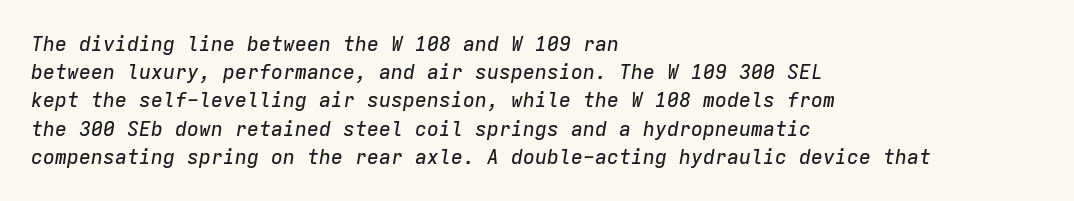
Q: Is the text italic (slanted)? A: Yes, it leans right by about 9 degrees.
Q: Is the text underlined? A: No.
Q: How is the paragraph aligned? A: Left-aligned.
Q: Is the spacing between letters normal or unusually wide? A: Normal.
Q: Is the spacing between lines tight, normal or loose? A: Normal.
